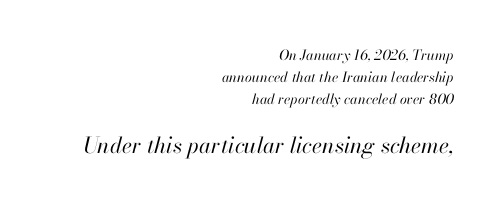
A normal amount of white space separates one row of letters from the next. Visually, the bottom section dominates because its glyphs are scaled up. The letterforms sit at book weight or below. The words here are not underlined.
